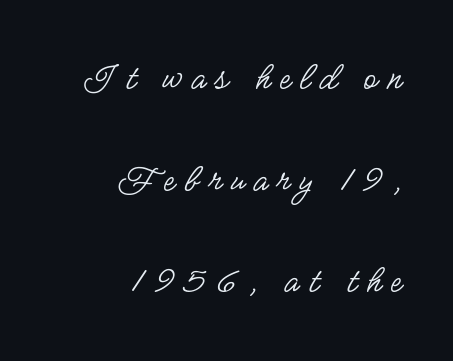
Q: Is the text bold? A: No.
Q: Is the text italic (slanted)? A: Yes.
Q: Is the typeface a serif or a sans-serif typeface? A: Sans-serif.
Q: Is the text underlined? A: No.
Q: How is the paragraph aligned? A: Right-aligned.
Q: Is the spacing between letters normal or unusually wide? A: Unusually wide.
Q: Is the spacing between lines tight, normal or loose? A: Loose.
Q: Width (condensed, normal, or wide)? A: Condensed.
Q: Stroke contrast? A: Low.
Q: x-height? A: Small.
Q: Monospaced? A: No.
